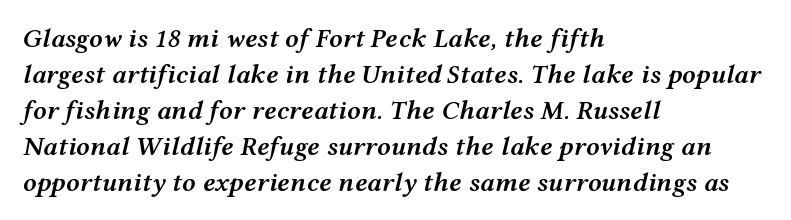
{"italic": "yes", "lean": "right", "slant_degrees": 12, "bold": "semi", "underline": "no", "align": "left", "line_spacing": "normal", "line_spacing_ratio": 1.33, "letter_spacing": "normal", "letter_spacing_em": 0.0, "glyph_px": 27}
